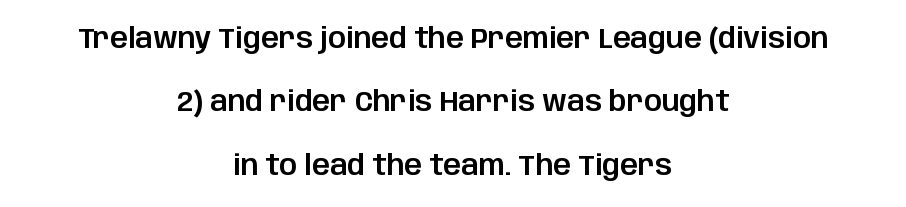
{"serif": "no", "italic": "no", "width": "normal", "stroke_contrast": "low", "x_height": "large", "monospaced": "no", "underline": "no", "align": "center", "line_spacing": "loose", "line_spacing_ratio": 2.26, "letter_spacing": "normal", "letter_spacing_em": 0.0, "glyph_px": 28}
